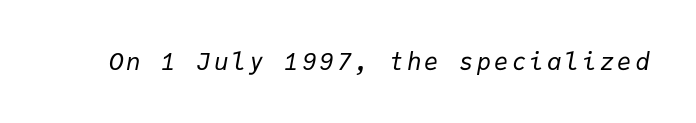
The image shows 24 px text type, italic (leaning right); set not underlined.
